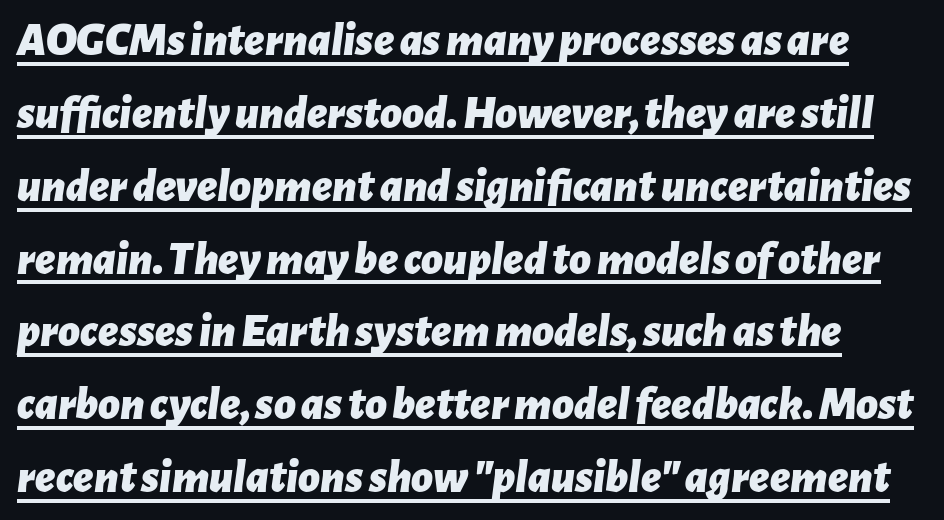
The image shows 47 px bold type, italic (leaning right); set normal line spacing (1.55x), normal letter spacing, underlined; low stroke contrast and a medium x-height.
